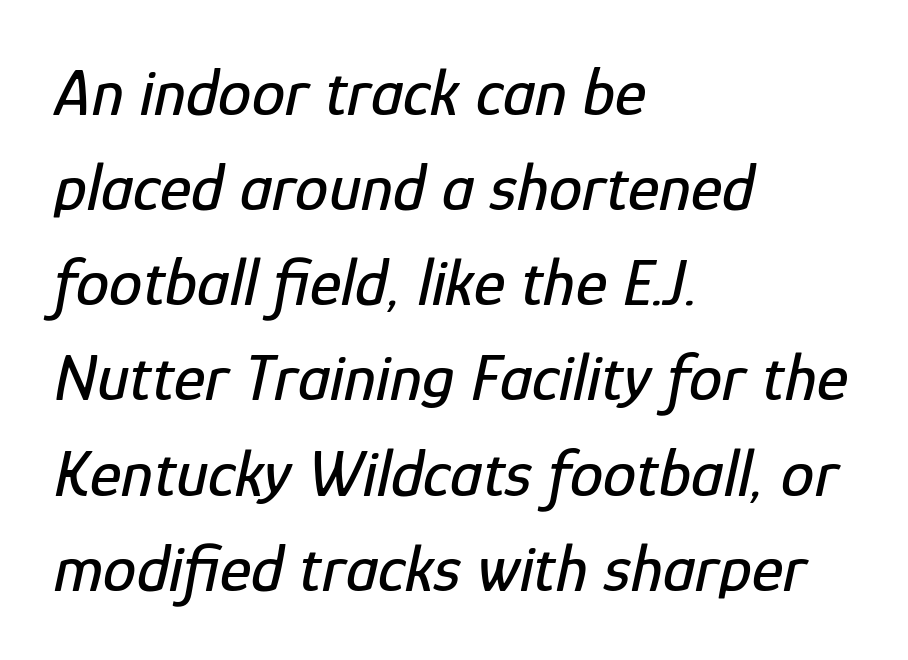
The image shows 67 px condensed type, italic (leaning right); set left-aligned, normal line spacing (1.42x), normal letter spacing, not underlined; low stroke contrast and a medium x-height.
